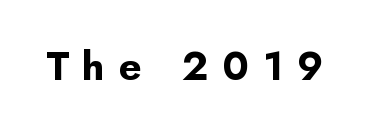
{"serif": "no", "italic": "no", "bold": "yes", "weight": "bold", "width": "normal", "stroke_contrast": "low", "x_height": "small", "monospaced": "no", "underline": "no", "letter_spacing": "wide", "letter_spacing_em": 0.35, "glyph_px": 40}
